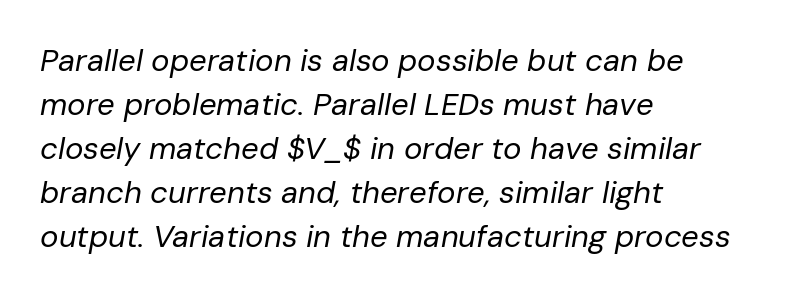
The image shows 31 px regular-weight type, italic (leaning right); set left-aligned, normal line spacing (1.42x), normal letter spacing, not underlined; low stroke contrast and a medium x-height.
